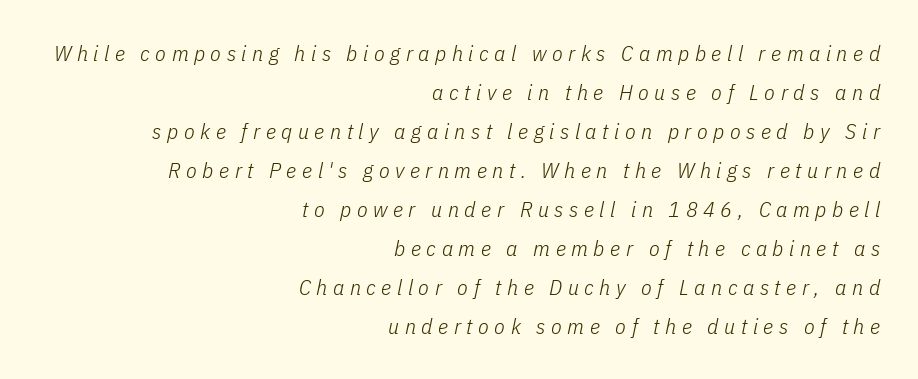
Q: Is the text bold? A: No.
Q: Is the text italic (slanted)? A: Yes, it leans right by about 11 degrees.
Q: Is the text underlined? A: No.
Q: How is the paragraph aligned? A: Right-aligned.
Q: Is the spacing between letters normal or unusually wide? A: Unusually wide.
